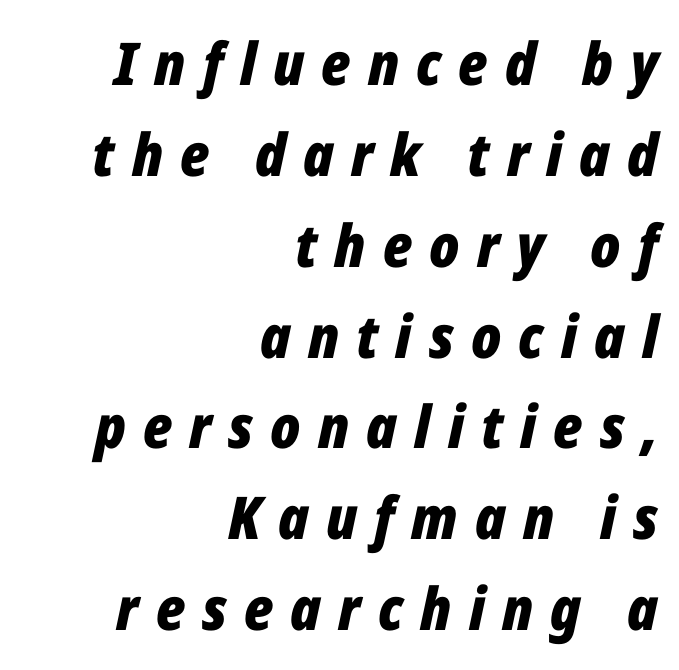
Q: Is the text bold? A: Yes.
Q: Is the text italic (slanted)? A: Yes, it leans right by about 12 degrees.
Q: Is the text underlined? A: No.
Q: How is the paragraph aligned? A: Right-aligned.
Q: Is the spacing between letters normal or unusually wide? A: Unusually wide.
Q: Is the spacing between lines tight, normal or loose? A: Normal.
Q: Width (condensed, normal, or wide)? A: Condensed.
Q: Stroke contrast? A: Low.
Q: x-height? A: Medium.
Q: Monospaced? A: No.
